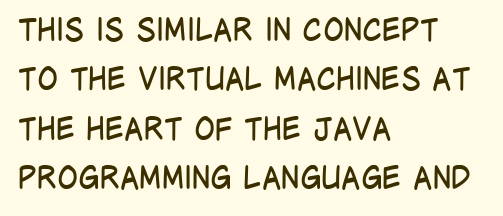
{"serif": "no", "italic": "no", "bold": "no", "weight": "regular", "width": "condensed", "stroke_contrast": "low", "x_height": "large", "monospaced": "no", "underline": "no", "align": "left", "line_spacing": "normal", "line_spacing_ratio": 1.59, "letter_spacing": "normal", "letter_spacing_em": 0.0, "glyph_px": 31}
